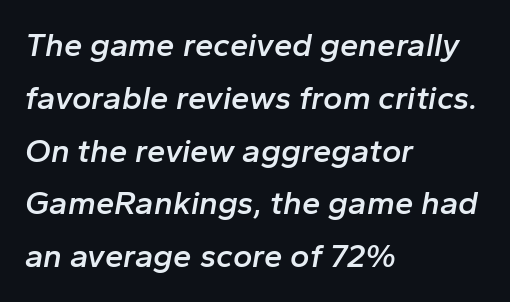
Q: Is the text bold? A: Semi-bold.
Q: Is the text italic (slanted)? A: Yes, it leans right by about 10 degrees.
Q: Is the text underlined? A: No.
Q: How is the paragraph aligned? A: Left-aligned.
Q: Is the spacing between letters normal or unusually wide? A: Normal.
Q: Is the spacing between lines tight, normal or loose? A: Normal.
Q: Width (condensed, normal, or wide)? A: Normal.
Q: Stroke contrast? A: Low.
Q: x-height? A: Medium.
Q: Monospaced? A: No.
